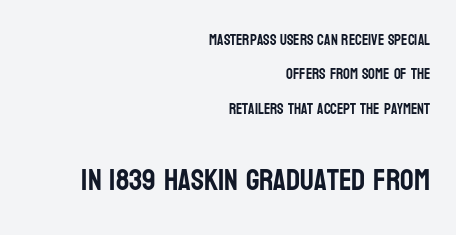
The image shows 30 px condensed sans-serif type, upright; set right-aligned, loose line spacing (2.29x), normal letter spacing, not underlined; the second (bottom) block is 2.0x larger; low stroke contrast and a large x-height.
